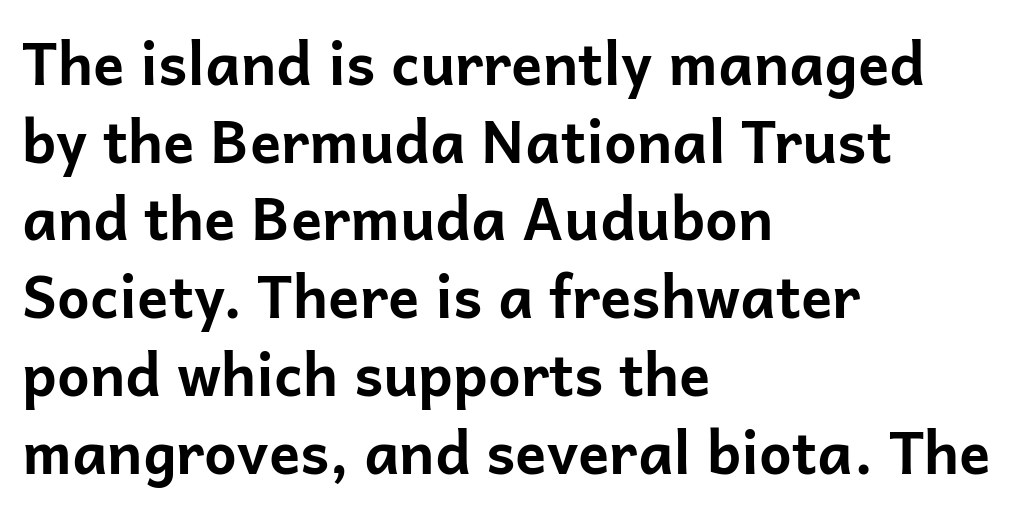
Does the type have serifs? No, each stem ends abruptly. How would I describe the line gaps? Plain and ordinary. Spacing verdict: proportional, widths tailored to each character. Caption: bold face, heavy strokes. Underlining? Definitely not there.
